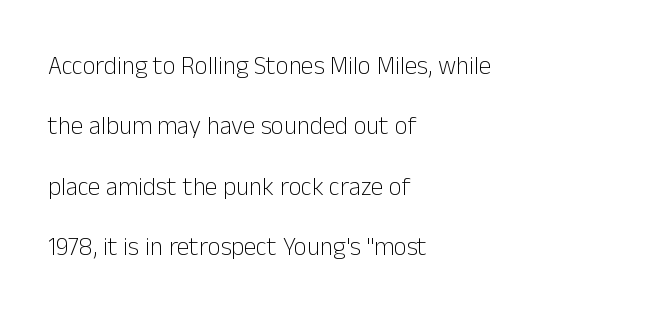
{"italic": "no", "bold": "no", "underline": "no", "align": "left", "line_spacing": "loose", "line_spacing_ratio": 2.42, "letter_spacing": "normal", "letter_spacing_em": 0.0, "glyph_px": 25}
